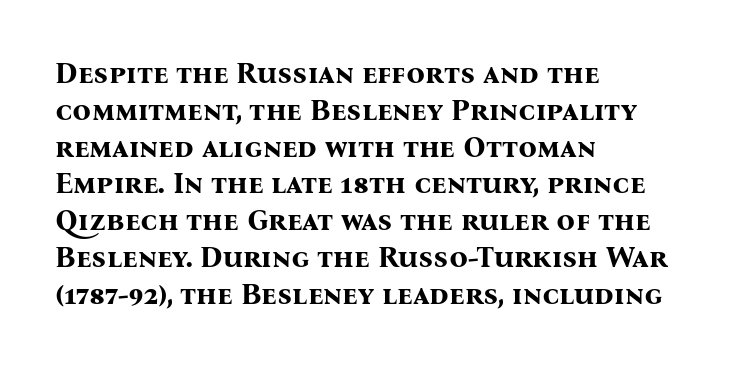
Q: Is the text bold? A: Yes.
Q: Is the text italic (slanted)? A: No, it is upright.
Q: Is the typeface a serif or a sans-serif typeface? A: Serif.
Q: Is the text underlined? A: No.
Q: How is the paragraph aligned? A: Left-aligned.
Q: Is the spacing between letters normal or unusually wide? A: Normal.
Q: Is the spacing between lines tight, normal or loose? A: Normal.
Q: Width (condensed, normal, or wide)? A: Normal.
Q: Stroke contrast? A: Medium.
Q: x-height? A: Medium.
Q: Monospaced? A: No.
